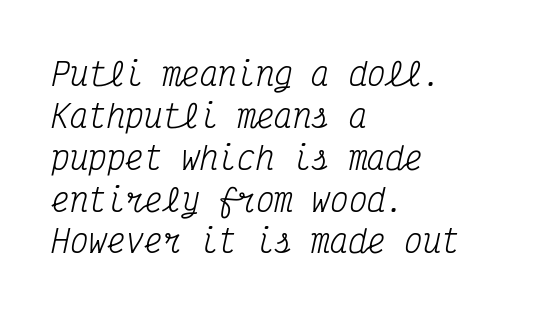
The image shows 31 px regular-weight, condensed serif type, italic (leaning right), monospaced; set left-aligned, normal line spacing (1.35x), normal letter spacing, not underlined; medium stroke contrast and a medium x-height.
